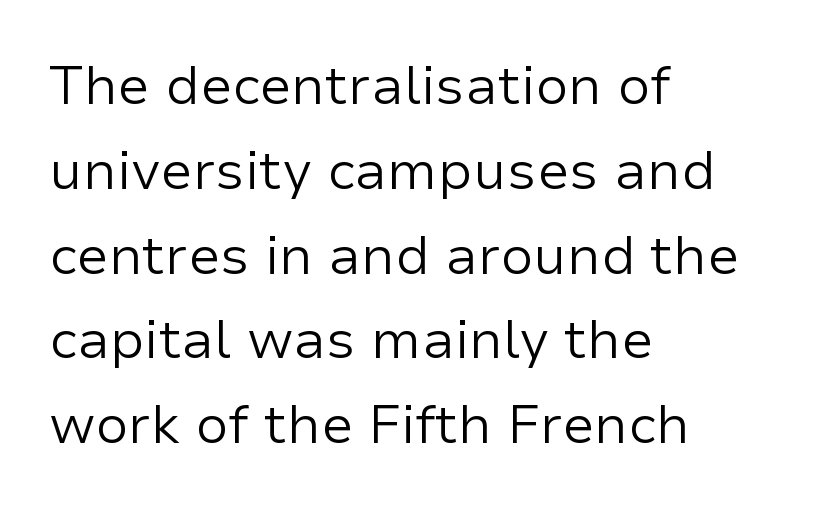
The characters are drawn with everyday or finer stroke widths. The glyphs in this specimen are sans serif. This sample uses an upright cut, with every glyph sitting square on the baseline. Character widths vary here, with narrow letters taking less room than wide ones.
